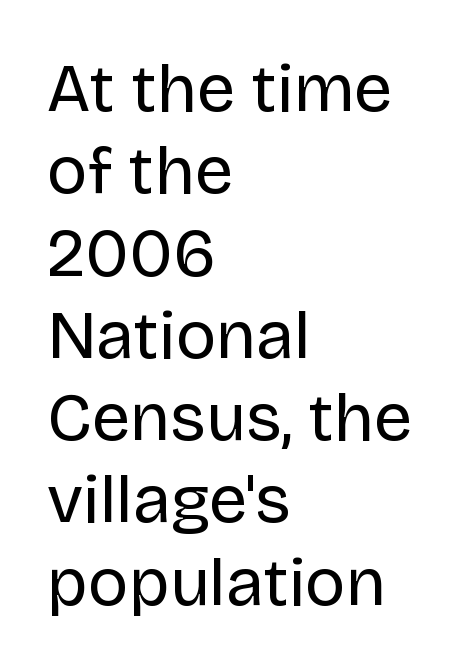
The image shows 68 px regular-weight sans-serif type, upright; set left-aligned, line spacing 1.21x, normal letter spacing, not underlined; low stroke contrast and a large x-height.
